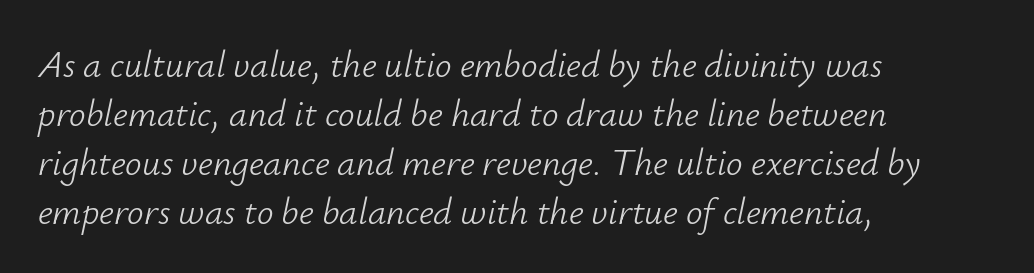
Horizontal bands of white between lines are of average thickness. A light-to-regular cut is what we see here. The strip under each line holds only bare page. Tracking value appears to be zero — textbook default spacing. Note the varied advance widths — an 'i' is clearly narrower than an 'm'.
